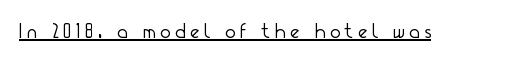
Q: Is the text bold? A: No.
Q: Is the text italic (slanted)? A: No, it is upright.
Q: Is the text underlined? A: Yes.
Q: Is the spacing between letters normal or unusually wide? A: Unusually wide.
